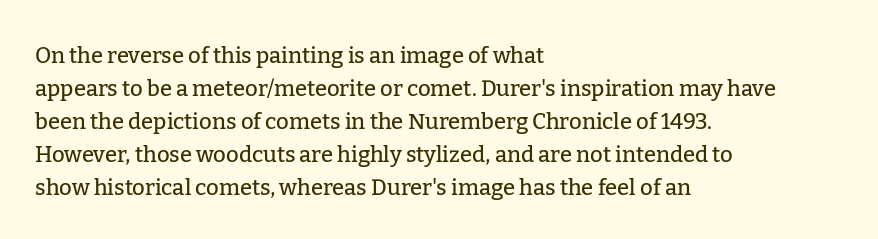
The image shows 22 px text type, upright; set left-aligned, normal line spacing (1.5x), normal letter spacing, not underlined.
